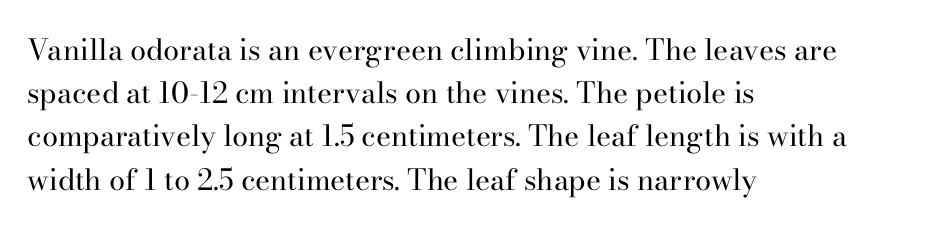
The image shows 29 px regular-weight serif type, upright; set left-aligned, normal line spacing (1.49x), normal letter spacing, not underlined; high stroke contrast and a small x-height.
